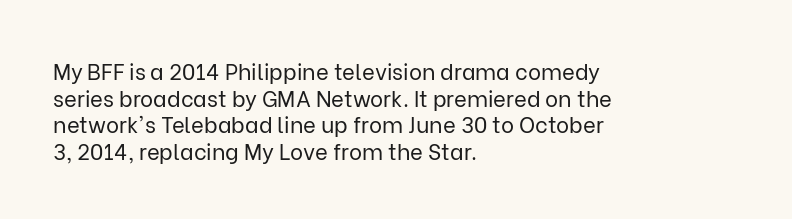
{"italic": "no", "bold": "no", "underline": "no", "align": "left", "line_spacing_ratio": 1.21, "letter_spacing": "normal", "letter_spacing_em": 0.0, "glyph_px": 22}
